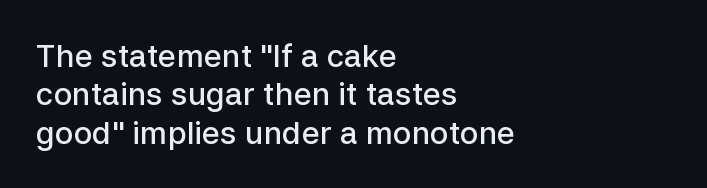
The image shows 31 px semibold sans-serif type, upright; set left-aligned, line spacing 1.24x, normal letter spacing, not underlined; low stroke contrast and a medium x-height.
